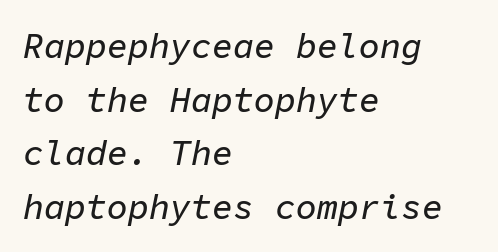
Descenders hang freely into open space. The font's italic variant was chosen for this text. Looks like terminal output: every glyph gets an equal slot. Baseline-to-baseline distance is the conventional proportion of letter height.
